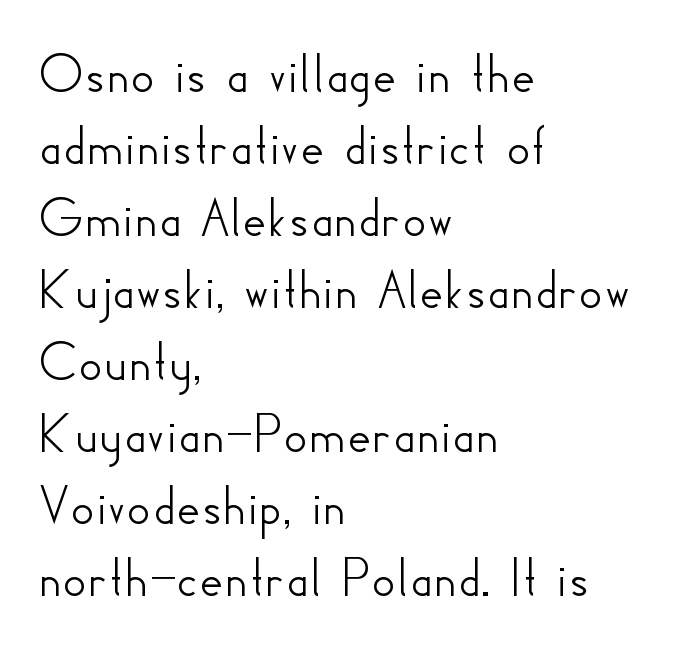
A typesetter would label this face a sans. The words here are not underlined. You could not count columns in this text — the font is proportionally spaced. Reading down the block, your eye returns to a fixed left position each line. Standard letterfit; no display-style spreading of the glyphs. The letters stand straight up with perfectly vertical stems.
